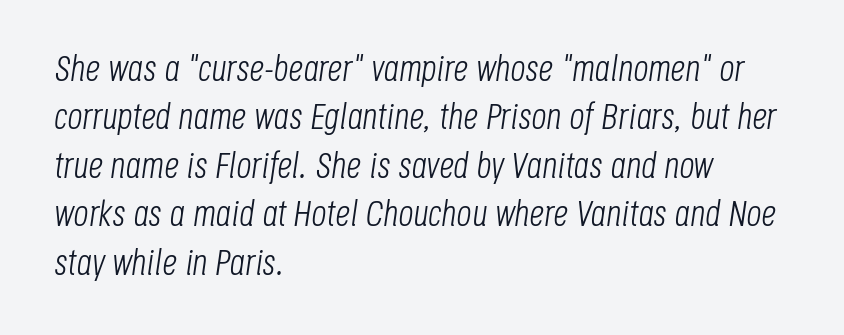
Q: Is the text bold? A: No.
Q: Is the text italic (slanted)? A: Yes, it leans right by about 8 degrees.
Q: Is the text underlined? A: No.
Q: How is the paragraph aligned? A: Left-aligned.
Q: Is the spacing between letters normal or unusually wide? A: Normal.
Q: Is the spacing between lines tight, normal or loose? A: Normal.
Q: Width (condensed, normal, or wide)? A: Condensed.
Q: Stroke contrast? A: Low.
Q: x-height? A: Large.
Q: Monospaced? A: No.
